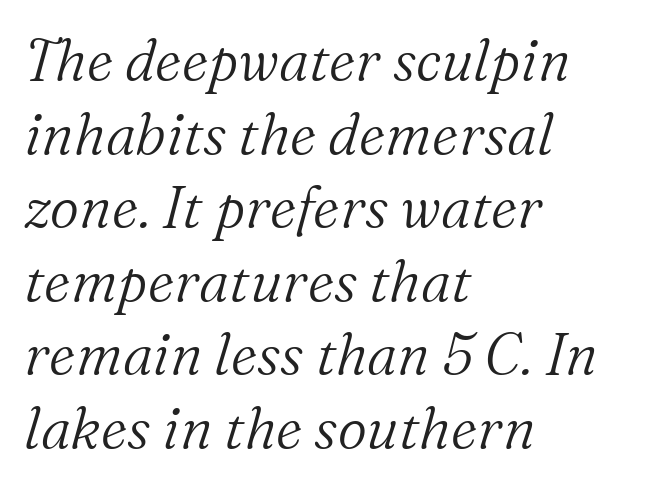
{"serif": "yes", "italic": "yes", "lean": "right", "slant_degrees": 16, "bold": "no", "weight": "light", "width": "normal", "stroke_contrast": "medium", "x_height": "medium", "monospaced": "no", "underline": "no", "align": "left", "line_spacing": "normal", "line_spacing_ratio": 1.29, "letter_spacing": "normal", "letter_spacing_em": 0.0, "glyph_px": 57}
